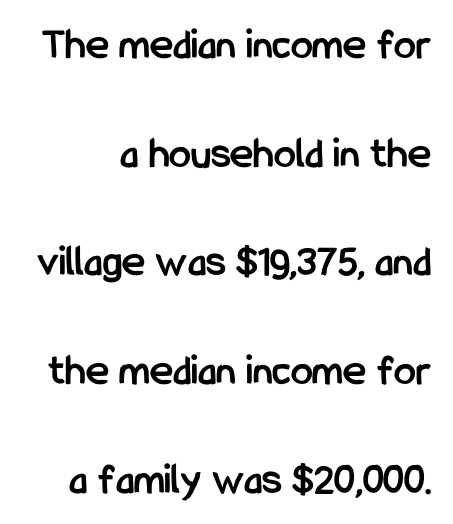
Vertical spacing — loose. Bold? Absolutely — the strokes are thick and heavy. Any mark beneath the type? The region is blank. Is this a fixed-width face? No — the glyphs have proportional, varying widths. Serifs: no, the terminals of the letterforms are clean.
